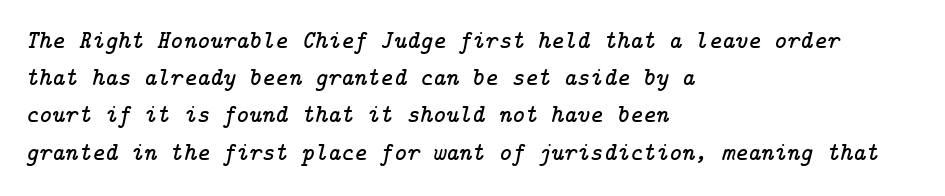
All the whitespace from short lines collects on the right. Plain, unruled lines of type. This sample uses plain, unmodified letter spacing. The leading is moderate, giving the passage an even texture. Would a proofreader flag this as italicized? Yes.
